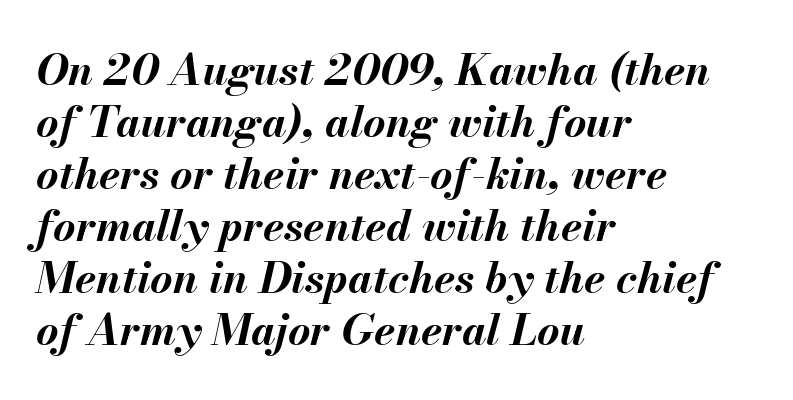
The lines are quadded left. Proportional: the letters do not fall into vertical columns. Observe the ordinary spacing: letters are neighbours, not strangers. The zone under the glyphs is completely vacant.
